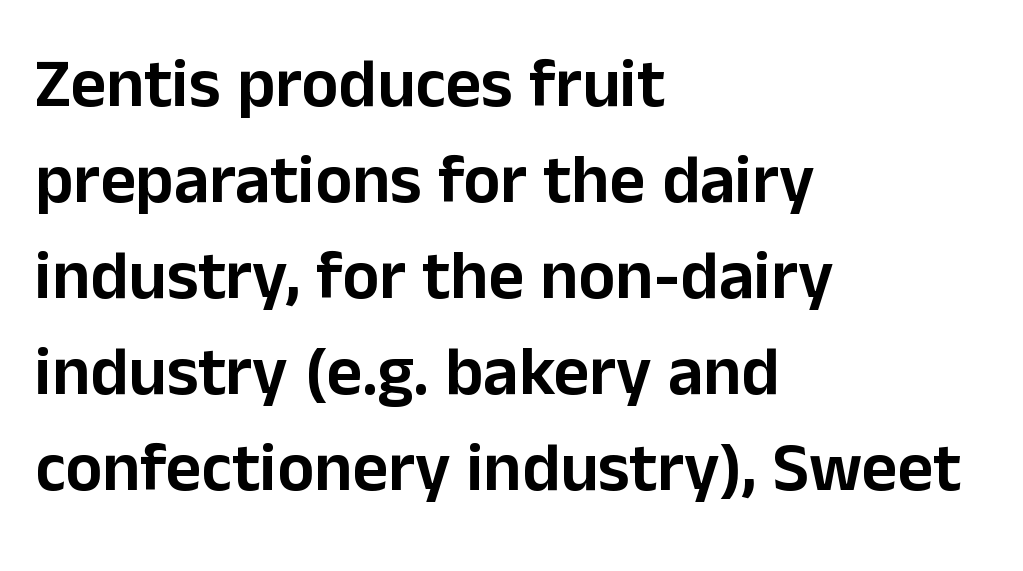
{"serif": "no", "italic": "no", "width": "normal", "stroke_contrast": "low", "x_height": "medium", "monospaced": "no", "underline": "no", "align": "left", "line_spacing": "normal", "line_spacing_ratio": 1.39, "letter_spacing": "normal", "letter_spacing_em": 0.0, "glyph_px": 69}
